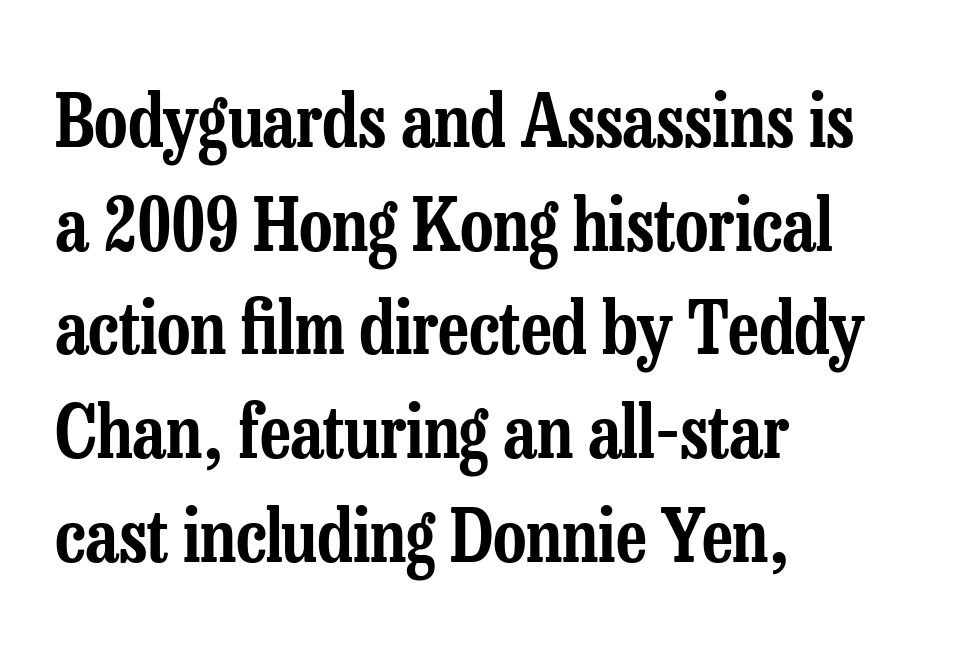
Caption: standard tracking, unaltered. Each letter's strokes conclude with small projecting serifs. Honestly, the row spacing looks completely unremarkable. If you drew a line through each stem, it would be perfectly vertical. The passage shown is typed in a proportional face where columns would drift. Check the space under the baseline: it is left empty.
